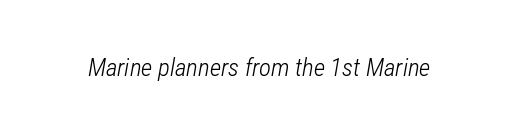
Q: Is the text bold? A: No.
Q: Is the text italic (slanted)? A: Yes, it leans right by about 12 degrees.
Q: Is the text underlined? A: No.
Q: Is the spacing between letters normal or unusually wide? A: Normal.
